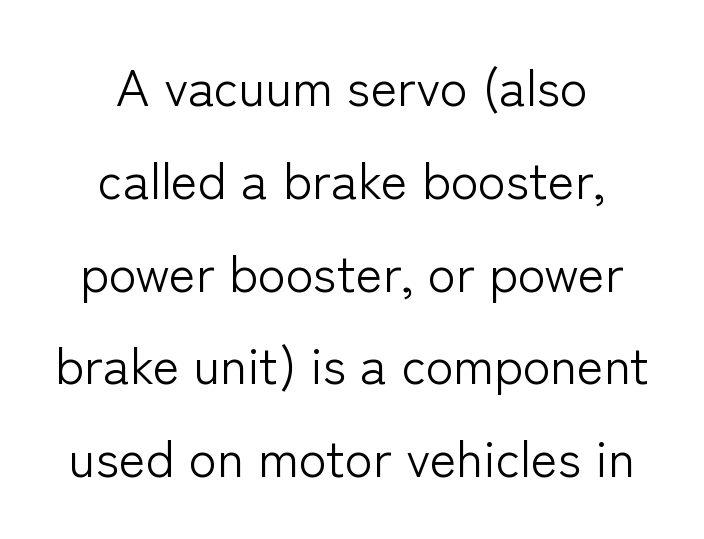
The image shows 51 px light sans-serif type, upright; set centered, line spacing 1.82x, normal letter spacing, not underlined; low stroke contrast and a medium x-height.
